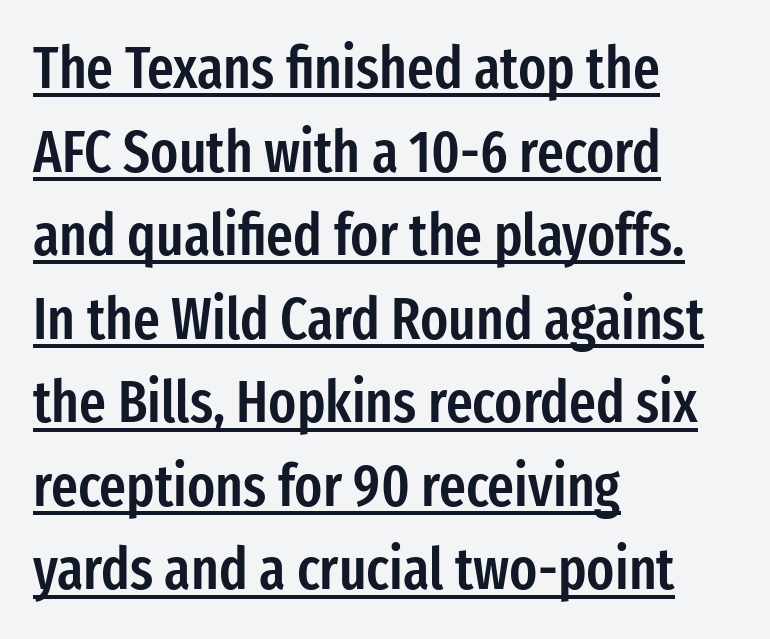
Q: Is the text bold? A: Semi-bold.
Q: Is the text italic (slanted)? A: No, it is upright.
Q: Is the typeface a serif or a sans-serif typeface? A: Sans-serif.
Q: Is the text underlined? A: Yes.
Q: How is the paragraph aligned? A: Left-aligned.
Q: Is the spacing between letters normal or unusually wide? A: Normal.
Q: Is the spacing between lines tight, normal or loose? A: Normal.
Q: Width (condensed, normal, or wide)? A: Condensed.
Q: Stroke contrast? A: Low.
Q: x-height? A: Medium.
Q: Monospaced? A: No.
